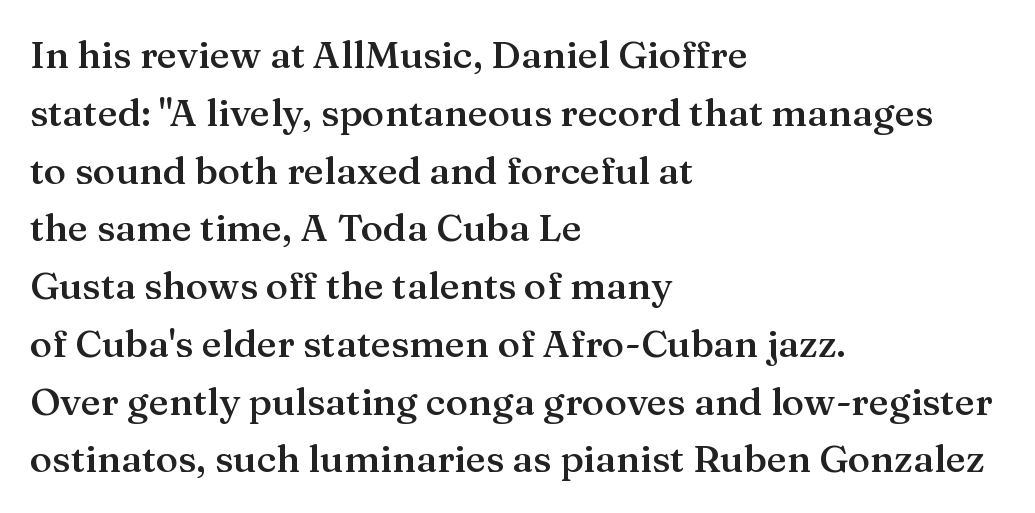
Q: Is the text bold? A: Semi-bold.
Q: Is the text italic (slanted)? A: No, it is upright.
Q: Is the typeface a serif or a sans-serif typeface? A: Serif.
Q: Is the text underlined? A: No.
Q: How is the paragraph aligned? A: Left-aligned.
Q: Is the spacing between letters normal or unusually wide? A: Normal.
Q: Is the spacing between lines tight, normal or loose? A: Normal.
Q: Width (condensed, normal, or wide)? A: Normal.
Q: Stroke contrast? A: Medium.
Q: x-height? A: Medium.
Q: Monospaced? A: No.
